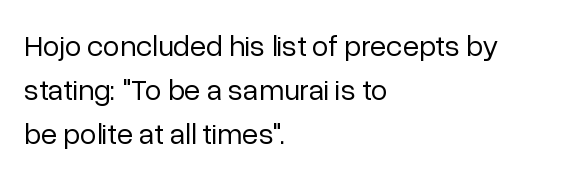
Q: Is the text bold? A: No.
Q: Is the text italic (slanted)? A: No, it is upright.
Q: Is the typeface a serif or a sans-serif typeface? A: Sans-serif.
Q: Is the text underlined? A: No.
Q: How is the paragraph aligned? A: Left-aligned.
Q: Is the spacing between letters normal or unusually wide? A: Normal.
Q: Is the spacing between lines tight, normal or loose? A: Normal.
Q: Width (condensed, normal, or wide)? A: Normal.
Q: Stroke contrast? A: Low.
Q: x-height? A: Medium.
Q: Monospaced? A: No.
